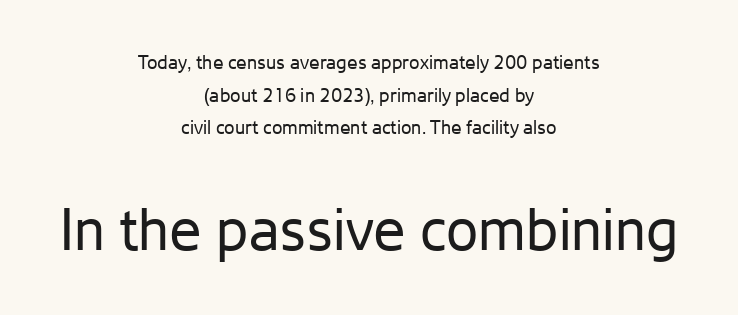
Q: Is the text bold? A: No.
Q: Is the text italic (slanted)? A: No, it is upright.
Q: Is the typeface a serif or a sans-serif typeface? A: Sans-serif.
Q: Is the text underlined? A: No.
Q: How is the paragraph aligned? A: Centered.
Q: Is the spacing between letters normal or unusually wide? A: Normal.
Q: Which block of text is set in a larger size, the first (top) or the second (bottom)? A: The second (bottom) one.
Q: Width (condensed, normal, or wide)? A: Normal.
Q: Stroke contrast? A: Low.
Q: x-height? A: Medium.
Q: Monospaced? A: No.
